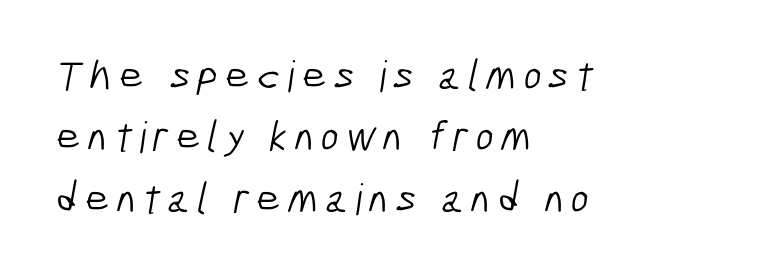
What kind of face is this? One without serifs — a sans. Is the block centered? No — it sits flush against the left margin. Each letter keeps its own natural width here, so spacing adapts to shape. One glance says typical: line gaps are just what's usual. The font sits on the lighter half of the weight spectrum, regular included.
